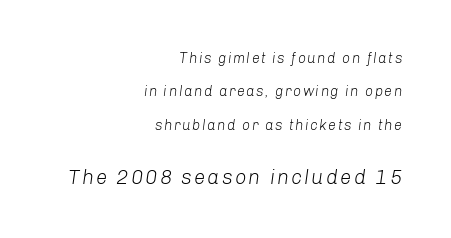
{"italic": "yes", "lean": "right", "slant_degrees": 8, "bold": "no", "underline": "no", "align": "right", "line_spacing": "loose", "line_spacing_ratio": 2.38, "larger_block": "second", "size_ratio": 1.43, "glyph_px": 20}
